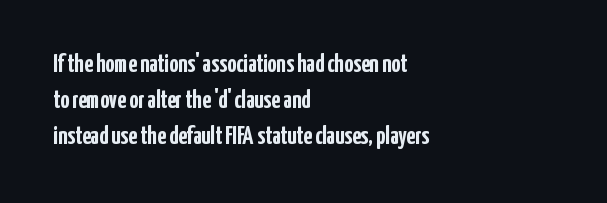
Q: Is the text bold? A: Yes.
Q: Is the text italic (slanted)? A: No, it is upright.
Q: Is the text underlined? A: No.
Q: How is the paragraph aligned? A: Left-aligned.
Q: Is the spacing between letters normal or unusually wide? A: Normal.
Q: Is the spacing between lines tight, normal or loose? A: Normal.
